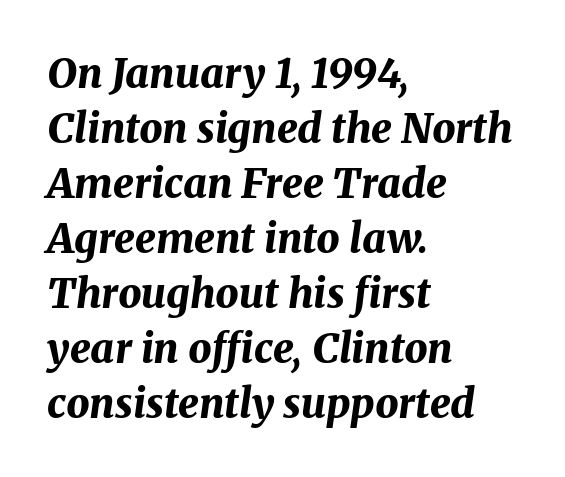
{"italic": "yes", "lean": "right", "slant_degrees": 8, "bold": "yes", "weight": "bold", "width": "normal", "stroke_contrast": "medium", "x_height": "medium", "monospaced": "no", "underline": "no", "align": "left", "line_spacing": "normal", "line_spacing_ratio": 1.34, "letter_spacing": "normal", "letter_spacing_em": 0.0, "glyph_px": 41}
